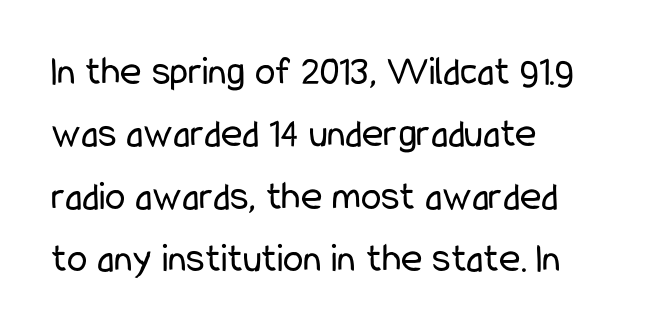
The image shows 41 px regular-weight, condensed sans-serif type, upright; set left-aligned, normal line spacing (1.52x), normal letter spacing, not underlined; low stroke contrast and a medium x-height.
